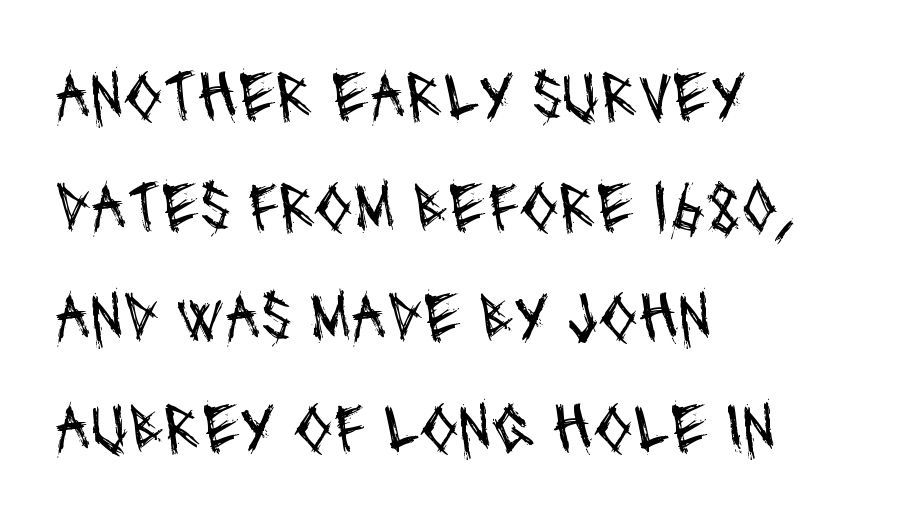
The letters sit at their default tracking, neither squeezed nor spread. Stems here are at most as thick as an everyday book face. A typesetter would call this leading conventional body-copy spacing. Alignment: flush left. Anything drawn beneath the words? Only blank space.
